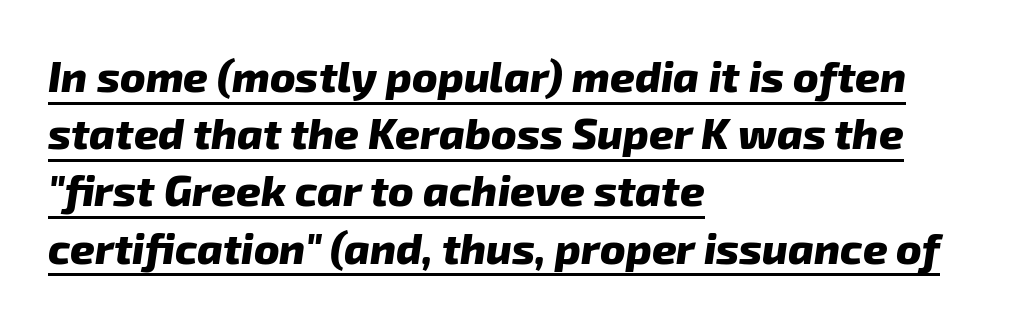
The image shows 43 px heavy sans-serif type; set left-aligned, normal line spacing (1.33x), normal letter spacing, underlined; low stroke contrast and a medium x-height.
